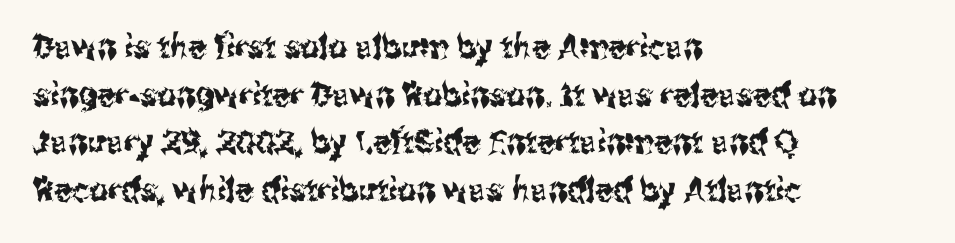
The image shows 33 px condensed sans-serif type, upright; set left-aligned, normal line spacing (1.44x), normal letter spacing, not underlined; medium stroke contrast and a medium x-height.
